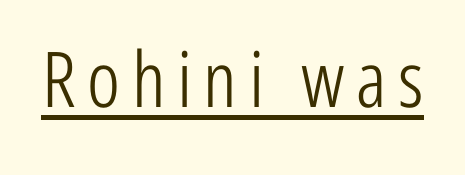
The image shows 77 px light, condensed sans-serif type, upright; set underlined; low stroke contrast and a medium x-height.
